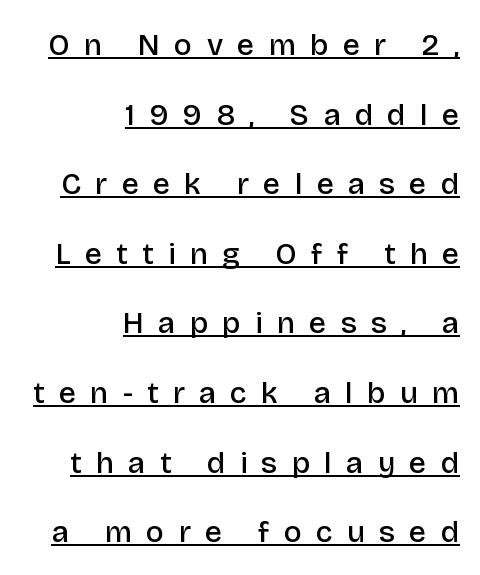
In terms of leading, this rendering errs on the spacious side. The gaps between neighbouring characters are conspicuously large. These lines carry some extra weight — a demibold, not a full bold. The typesetter has applied underlining to the passage shown. Each letter keeps its own natural width here, so spacing adapts to shape.
